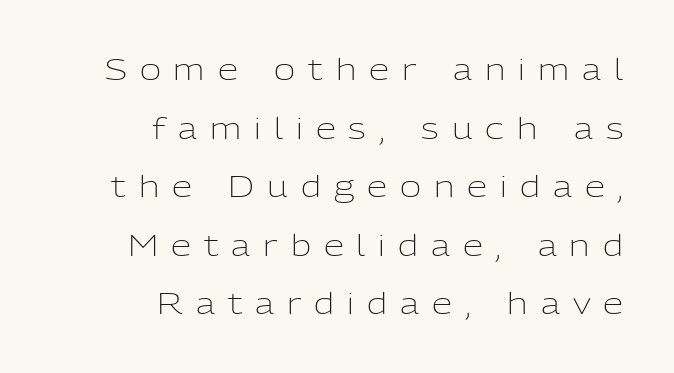
{"serif": "no", "italic": "no", "bold": "no", "weight": "light", "width": "normal", "stroke_contrast": "low", "x_height": "medium", "monospaced": "no", "underline": "no", "align": "right", "line_spacing": "loose", "line_spacing_ratio": 2.02, "letter_spacing": "wide", "letter_spacing_em": 0.45, "glyph_px": 29}
